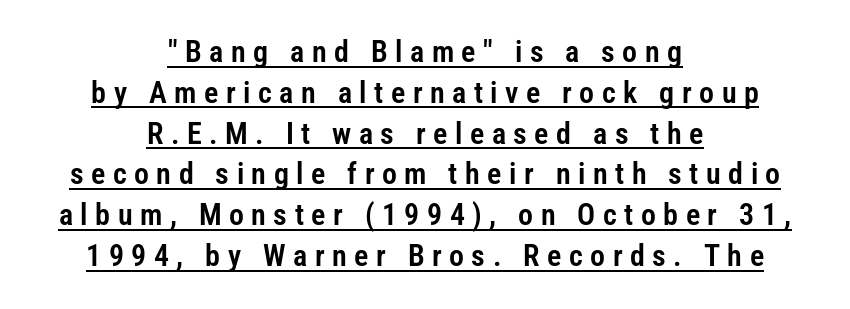
The image shows 30 px condensed sans-serif type, upright; set centered, normal line spacing (1.36x), unusually wide letter spacing (+0.25 em), underlined; low stroke contrast and a medium x-height.
